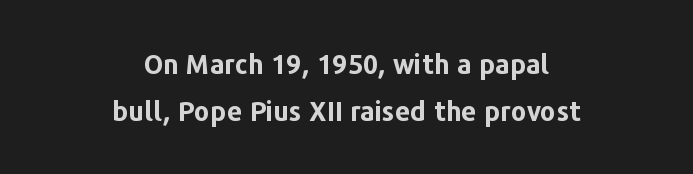
{"italic": "no", "bold": "yes", "underline": "no", "align": "center", "line_spacing_ratio": 1.73, "letter_spacing": "normal", "letter_spacing_em": 0.0, "glyph_px": 27}
